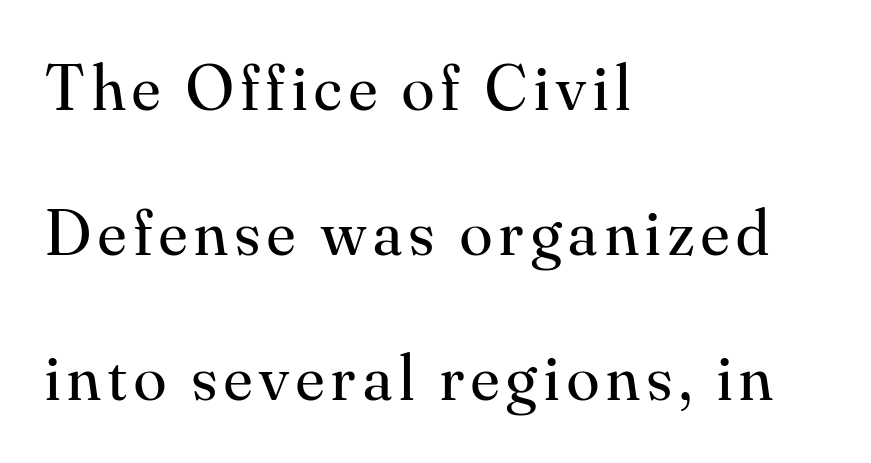
The image shows 66 px regular-weight serif type, upright; set left-aligned, loose line spacing (2.2x), not underlined; medium stroke contrast and a small x-height.
